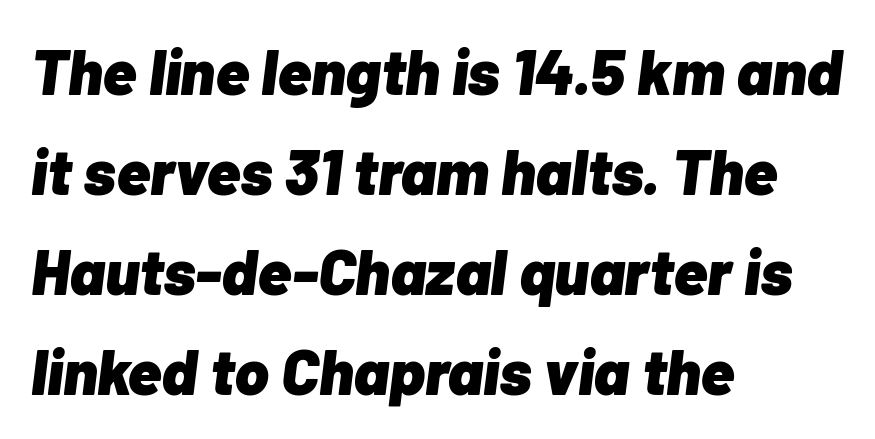
Reading down the column, the eye jumps a familiar distance to each next line. Designer's note — italics engaged. Underlining? Definitely not there. Notice how the passage keeps a crisp vertical edge on the left only. A typesetter would call this proportional, since set widths differ per character.
